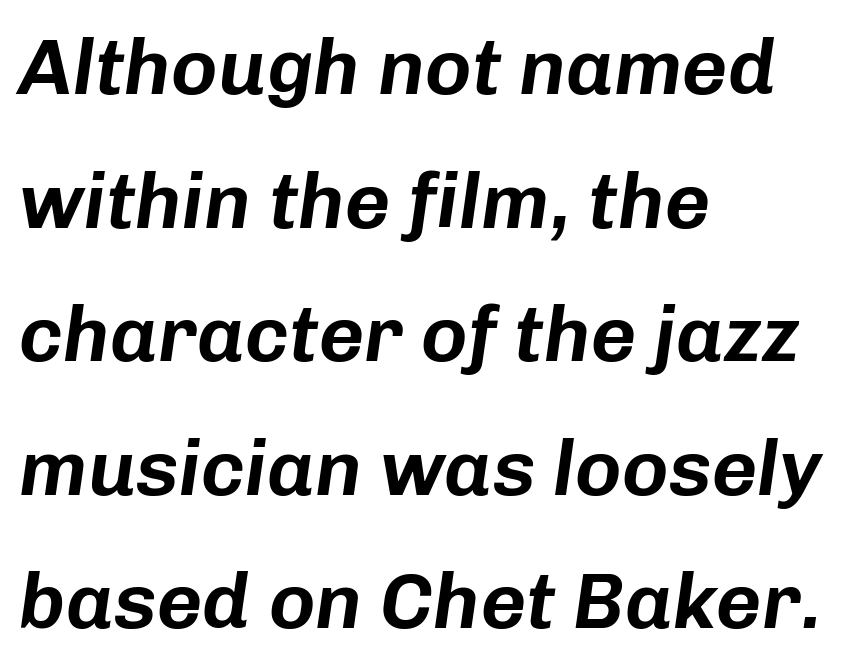
Q: Is the text italic (slanted)? A: Yes, it leans right by about 8 degrees.
Q: Is the text underlined? A: No.
Q: How is the paragraph aligned? A: Left-aligned.
Q: Is the spacing between letters normal or unusually wide? A: Normal.
Q: Is the spacing between lines tight, normal or loose? A: Normal.
Q: Width (condensed, normal, or wide)? A: Normal.
Q: Stroke contrast? A: Low.
Q: x-height? A: Medium.
Q: Monospaced? A: No.
